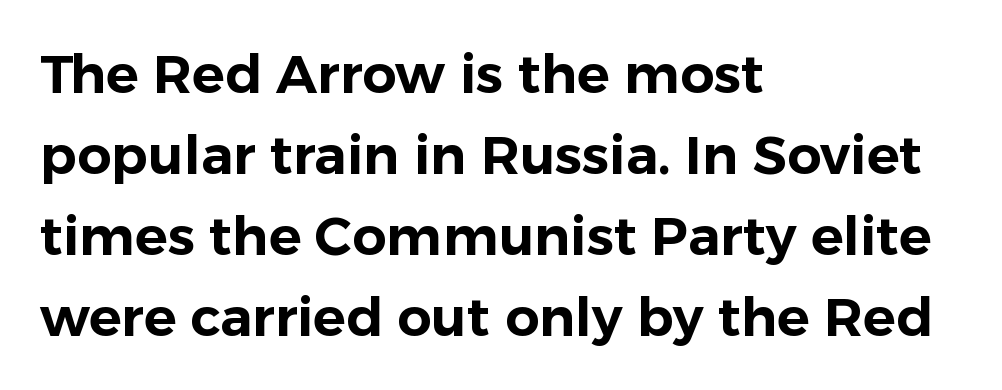
The image shows 54 px sans-serif type, upright; set left-aligned, normal line spacing (1.5x), normal letter spacing, not underlined; low stroke contrast and a medium x-height.
